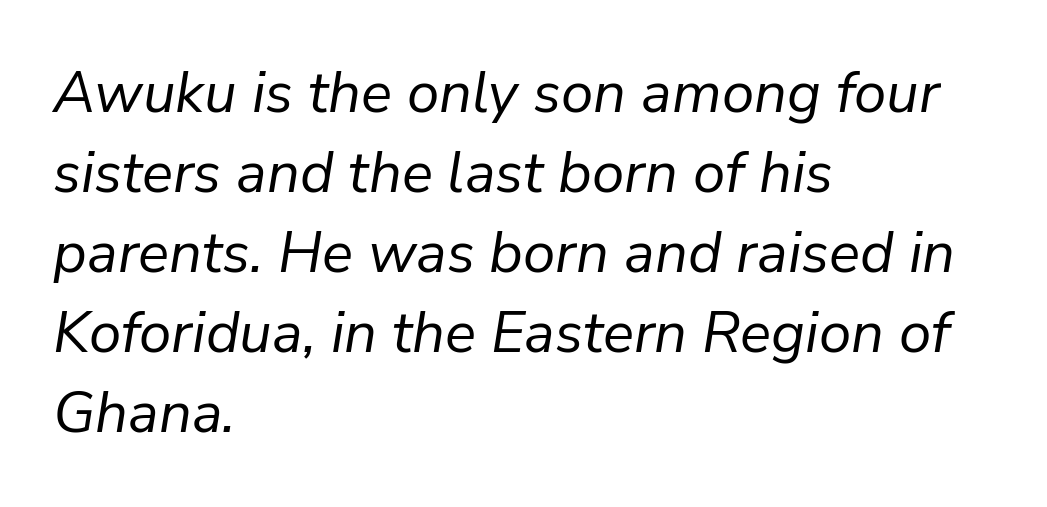
{"italic": "yes", "lean": "right", "slant_degrees": 9, "bold": "no", "weight": "regular", "width": "normal", "stroke_contrast": "low", "x_height": "medium", "monospaced": "no", "underline": "no", "align": "left", "line_spacing": "normal", "line_spacing_ratio": 1.38, "letter_spacing": "normal", "letter_spacing_em": 0.0, "glyph_px": 58}
